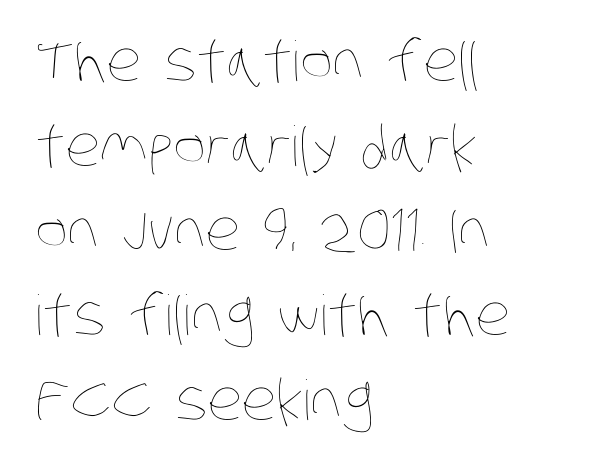
{"bold": "no", "weight": "thin", "width": "condensed", "stroke_contrast": "low", "x_height": "large", "monospaced": "no", "underline": "no", "align": "left", "line_spacing": "normal", "line_spacing_ratio": 1.54, "letter_spacing": "normal", "letter_spacing_em": 0.0, "glyph_px": 55}
